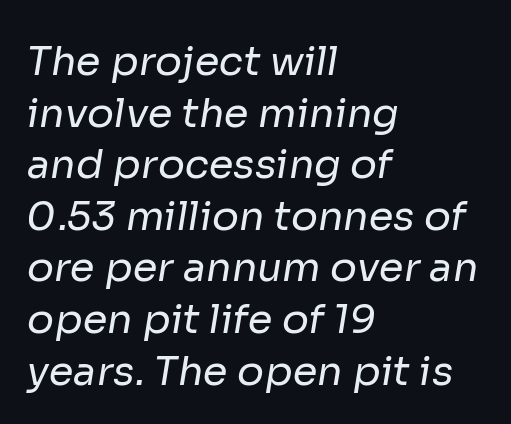
Q: Is the text bold? A: No.
Q: Is the typeface a serif or a sans-serif typeface? A: Sans-serif.
Q: Is the text underlined? A: No.
Q: How is the paragraph aligned? A: Left-aligned.
Q: Is the spacing between letters normal or unusually wide? A: Normal.
Q: Is the spacing between lines tight, normal or loose? A: Normal.
Q: Width (condensed, normal, or wide)? A: Normal.
Q: Stroke contrast? A: Low.
Q: x-height? A: Medium.
Q: Monospaced? A: No.
